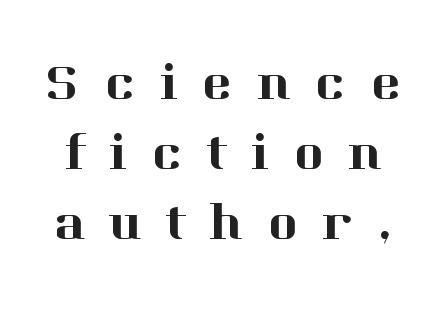
Does the leading feel generous? No, just average. Has an underline been added? It has not. Display-style spreading of the glyphs; the letterfit is very open. Is this a fixed-width face? No — the glyphs have proportional, varying widths.
